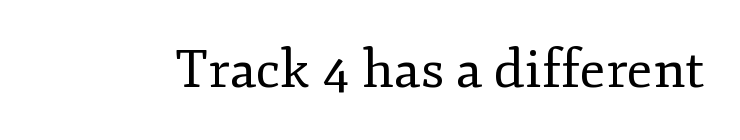
Bold? No — there's no thickening of the strokes. When letters stand straight like this, we call the style roman or upright. Between one letter and the next there's only the usual sliver of space. Bare-footed words on every line.
